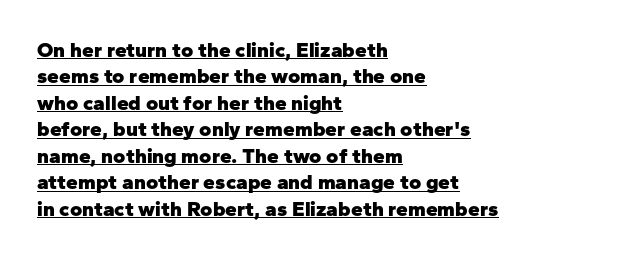
Q: Is the text bold? A: Yes.
Q: Is the text italic (slanted)? A: No, it is upright.
Q: Is the text underlined? A: Yes.
Q: How is the paragraph aligned? A: Left-aligned.
Q: Is the spacing between letters normal or unusually wide? A: Normal.
Q: Is the spacing between lines tight, normal or loose? A: Normal.
